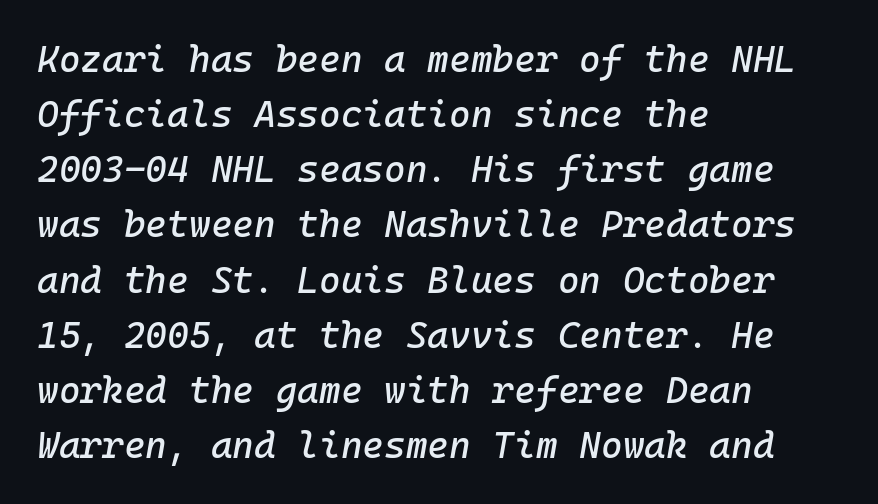
You could call the tracking neutral — neither tight nor loose. Each letter, wide or thin by design, is forced into the same width here. An italicized treatment has been applied to the whole sample. Each new line begins a customary step beneath the previous one. Decoration check: the copy has no underline.
